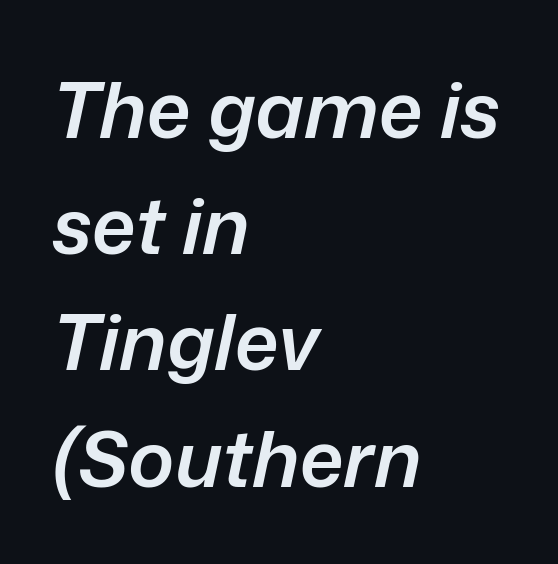
The image shows 78 px semibold type, italic (leaning right); set left-aligned, normal line spacing (1.49x), normal letter spacing, not underlined; low stroke contrast and a medium x-height.
